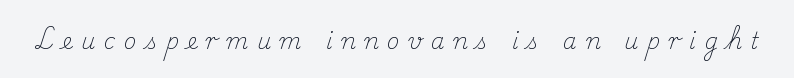
Tracking value appears strongly positive — letters spread wide. On a weight scale, this lands at 450 or below. Decoration check: the copy has no underline.
